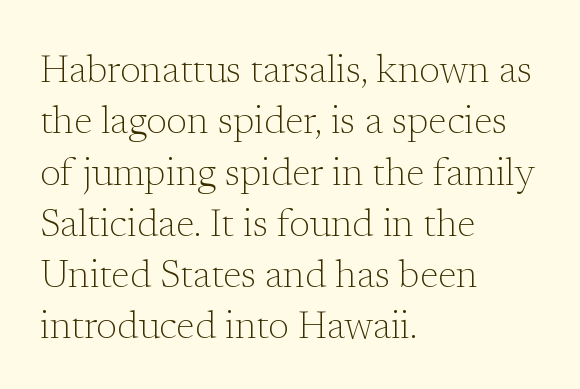
The image shows 38 px light serif type, upright; set left-aligned, normal line spacing (1.35x), normal letter spacing, not underlined; low stroke contrast and a medium x-height.
